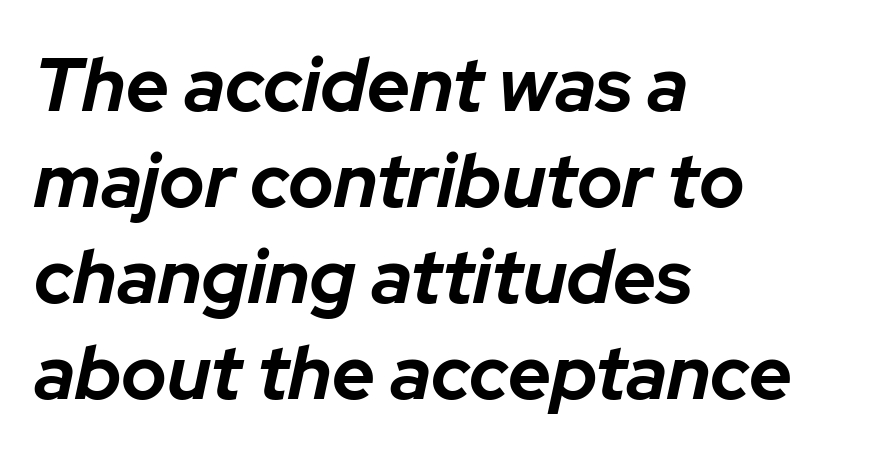
The image shows 75 px bold type, italic (leaning right); set left-aligned, normal line spacing (1.28x), normal letter spacing, not underlined; low stroke contrast and a medium x-height.
